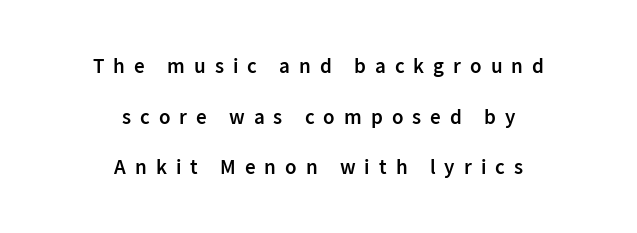
{"italic": "no", "bold": "semi", "underline": "no", "align": "center", "line_spacing": "loose", "line_spacing_ratio": 2.41, "letter_spacing": "wide", "letter_spacing_em": 0.43, "glyph_px": 21}
